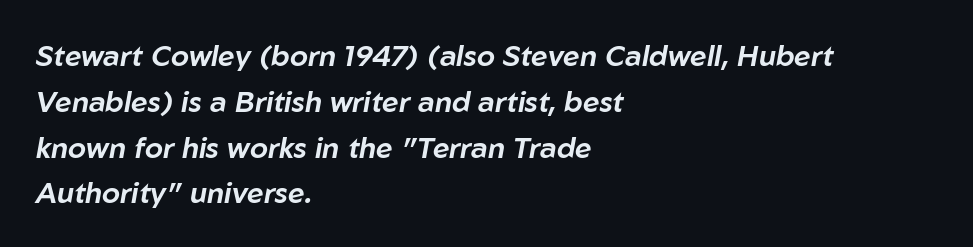
{"italic": "yes", "lean": "right", "slant_degrees": 10, "width": "normal", "stroke_contrast": "low", "x_height": "medium", "monospaced": "no", "underline": "no", "align": "left", "line_spacing": "normal", "line_spacing_ratio": 1.58, "letter_spacing": "normal", "letter_spacing_em": 0.0, "glyph_px": 29}
